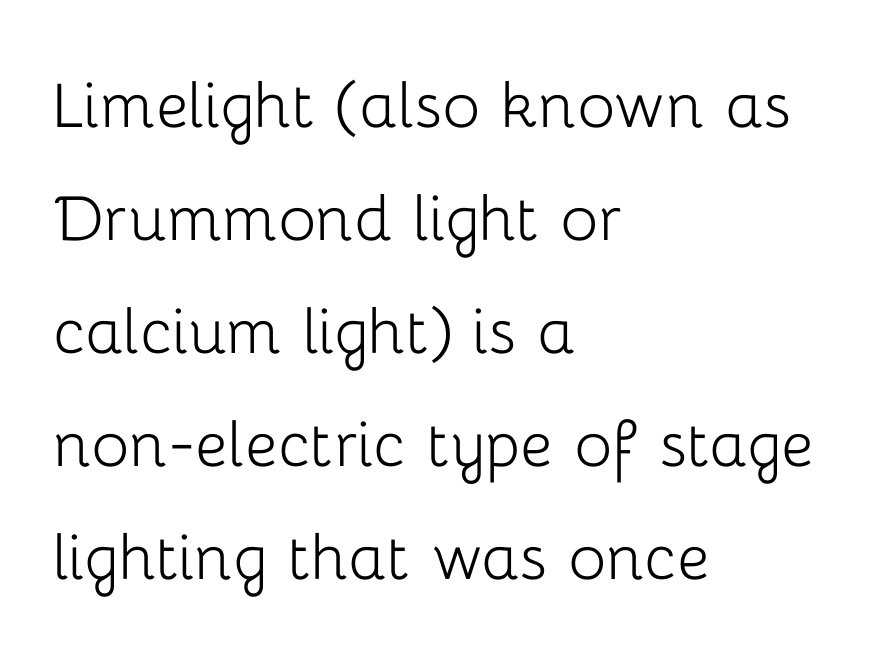
Q: Is the text bold? A: No.
Q: Is the text italic (slanted)? A: No, it is upright.
Q: Is the typeface a serif or a sans-serif typeface? A: Sans-serif.
Q: Is the text underlined? A: No.
Q: How is the paragraph aligned? A: Left-aligned.
Q: Is the spacing between letters normal or unusually wide? A: Normal.
Q: Is the spacing between lines tight, normal or loose? A: Normal.
Q: Width (condensed, normal, or wide)? A: Normal.
Q: Stroke contrast? A: Low.
Q: x-height? A: Medium.
Q: Monospaced? A: No.
